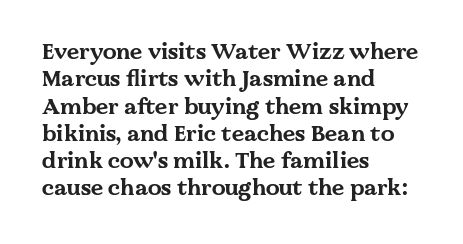
Chunky letters — that's bold for sure. Caption: standard tracking, unaltered. Descenders are the only things crossing below the line. Typeset ragged right — the left edge is the straight one. The letters stand upright; this is a roman face.
